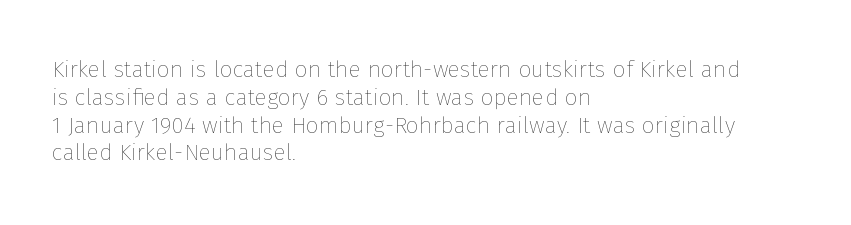
The image shows 23 px text type, upright; set left-aligned, line spacing 1.21x, normal letter spacing, not underlined.
